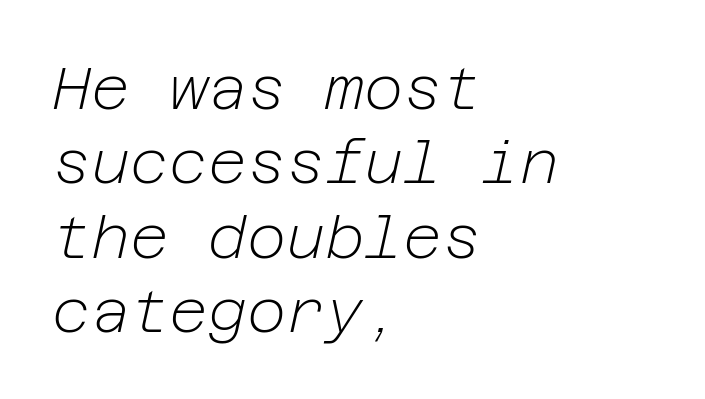
Q: Is the text bold? A: No.
Q: Is the text italic (slanted)? A: Yes, it leans right by about 12 degrees.
Q: Is the text underlined? A: No.
Q: How is the paragraph aligned? A: Left-aligned.
Q: Is the spacing between letters normal or unusually wide? A: Normal.
Q: Width (condensed, normal, or wide)? A: Normal.
Q: Stroke contrast? A: Low.
Q: x-height? A: Medium.
